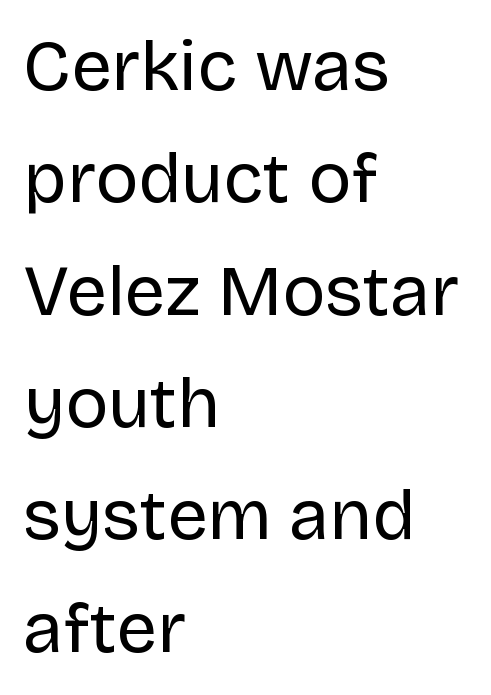
What stands out about the letter spacing? Nothing — it is the standard amount. Letterform terminals end flat and unadorned throughout the passage. The font's upright variant was chosen for this text. Evenly set lines give the paragraph a standard silhouette. The space directly below the letters is spotless.
